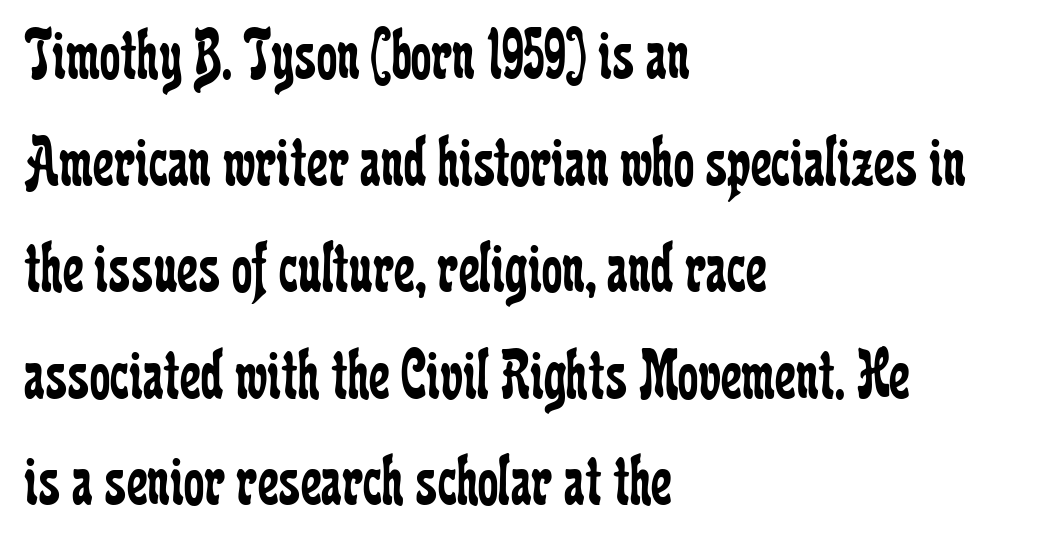
Leading matches the norm, producing a regular column. No chunkiness to these letters — they're not bold. There is no visible air inserted between adjacent glyphs. Proportional: the letters do not fall into vertical columns. The font family rendered here belongs to the serif group. Every row of glyphs begins at an identical x-position on the left.
